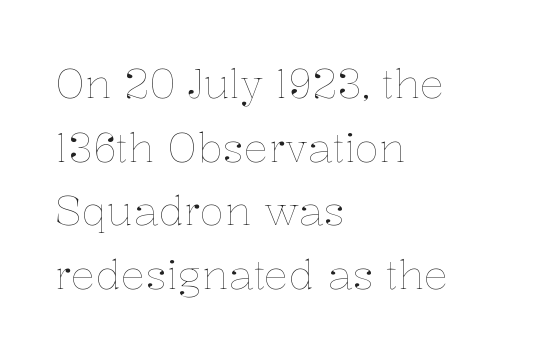
{"italic": "no", "bold": "no", "weight": "thin", "width": "normal", "stroke_contrast": "low", "x_height": "medium", "monospaced": "no", "underline": "no", "align": "left", "line_spacing": "normal", "line_spacing_ratio": 1.55, "letter_spacing": "normal", "letter_spacing_em": 0.0, "glyph_px": 41}
